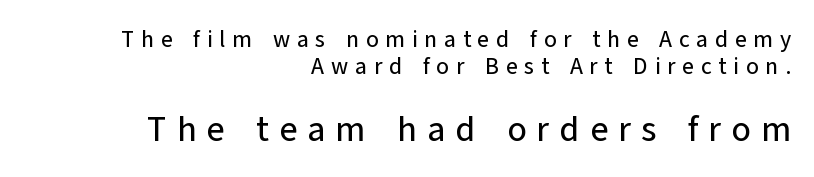
Q: Is the text italic (slanted)? A: No, it is upright.
Q: Is the typeface a serif or a sans-serif typeface? A: Sans-serif.
Q: Is the text underlined? A: No.
Q: How is the paragraph aligned? A: Right-aligned.
Q: Is the spacing between letters normal or unusually wide? A: Unusually wide.
Q: Which block of text is set in a larger size, the first (top) or the second (bottom)? A: The second (bottom) one.
Q: Width (condensed, normal, or wide)? A: Normal.
Q: Stroke contrast? A: Low.
Q: x-height? A: Medium.
Q: Monospaced? A: No.
